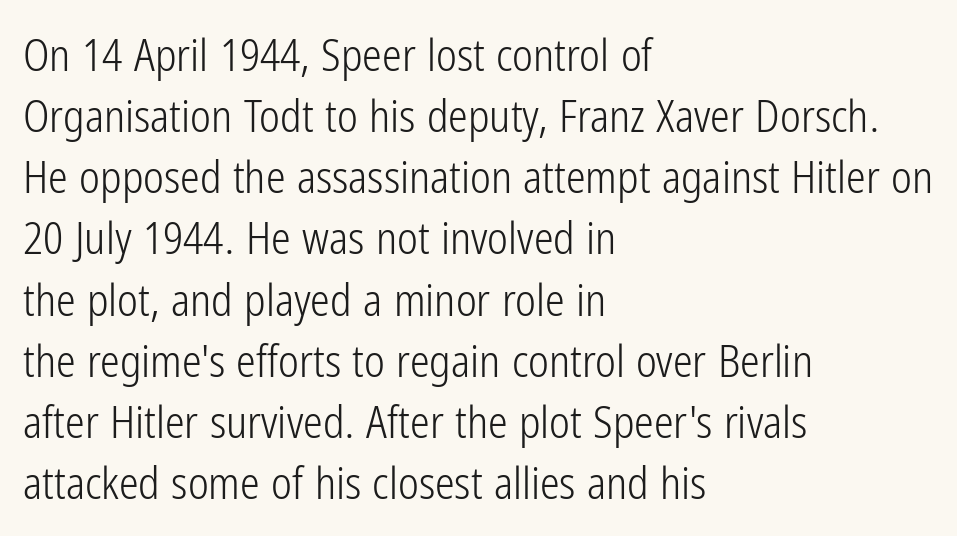
Descenders hang freely into open space. The font family rendered here belongs to the sans-serif group. Every character sits straight up, as roman type does. Proportional: the letters do not fall into vertical columns. The gaps between neighbouring characters are ordinary and unremarkable.
